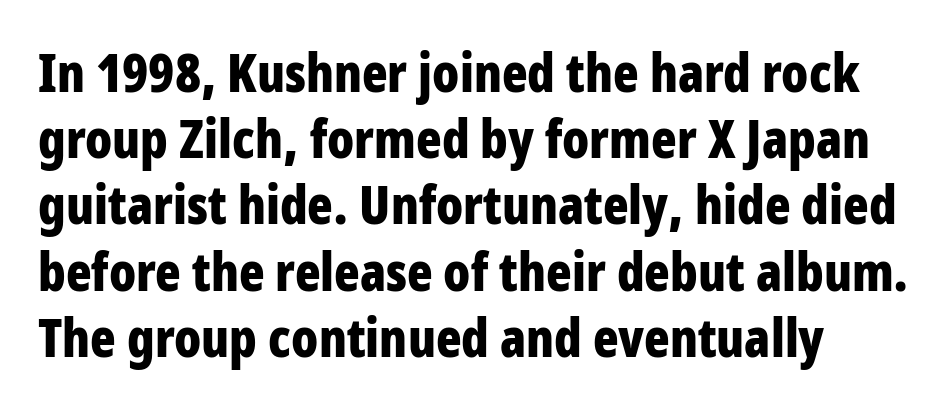
The image shows 53 px bold, condensed sans-serif type, upright; set normal line spacing (1.25x), normal letter spacing, not underlined; low stroke contrast and a large x-height.
